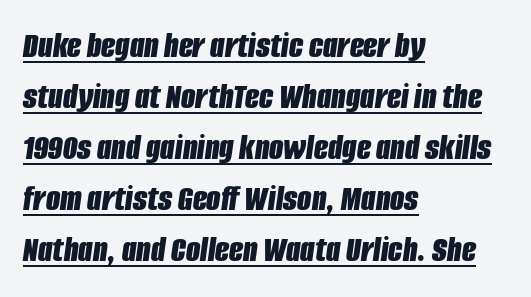
This sample has the flowing, uneven cadence of proportional lettering. Leftover space on each line is placed entirely after the last word. Honestly, the row spacing looks completely unremarkable. Plenty of ink on the page — the face is bold.
